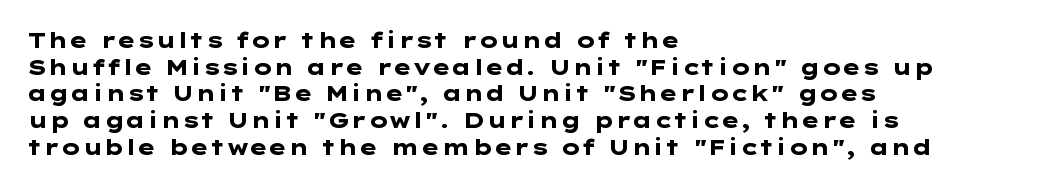
Q: Is the text bold? A: Yes.
Q: Is the text italic (slanted)? A: No, it is upright.
Q: Is the text underlined? A: No.
Q: How is the paragraph aligned? A: Left-aligned.
Q: Is the spacing between letters normal or unusually wide? A: Normal.
Q: Is the spacing between lines tight, normal or loose? A: Normal.
